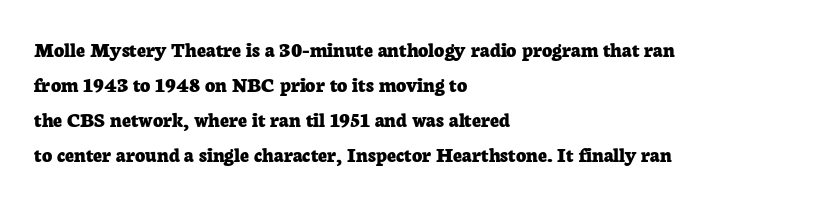
The image shows 22 px bold type, upright; set left-aligned, normal line spacing (1.59x), normal letter spacing, not underlined.
